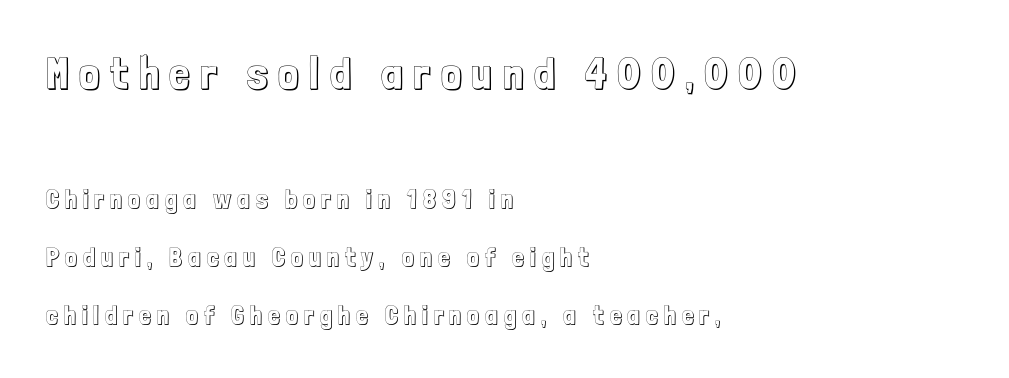
{"italic": "no", "width": "condensed", "x_height": "medium", "monospaced": "no", "underline": "no", "align": "left", "line_spacing": "loose", "line_spacing_ratio": 2.24, "letter_spacing": "wide", "letter_spacing_em": 0.24, "larger_block": "first", "size_ratio": 1.73, "glyph_px": 45}
